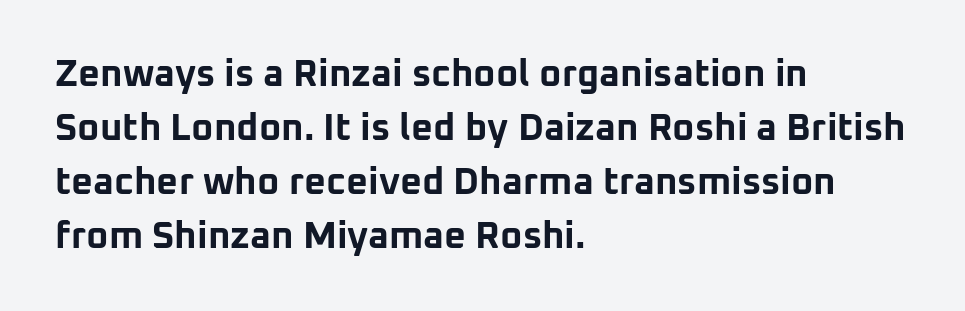
Italic? Not at all — the glyphs are vertical. Here the glyphs are tracked normally, forming tight word shapes. Is this a sans? Yes — the strokes have no serifs. Decoration check: the copy has no underline. The rendering anchors every line to the left-hand side. Proportional: the letters do not fall into vertical columns.
